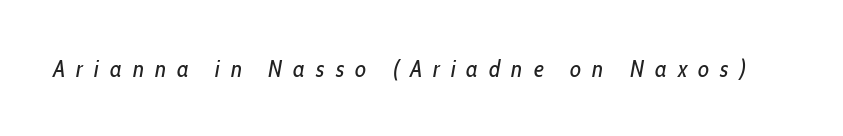
Decoration check: the copy has no underline. Is the letter spacing exaggerated? Yes — the characters are pushed far apart. Style check: oblique. The font is comparable to plain body text, perhaps lighter.
